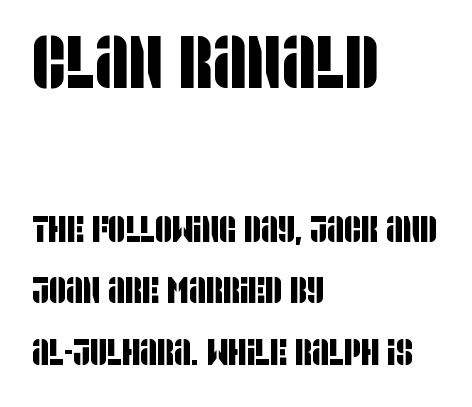
The image shows 74 px condensed sans-serif type; set left-aligned, normal line spacing (1.66x), normal letter spacing, not underlined; the first (top) block is 2.0x larger; low stroke contrast and a large x-height.
